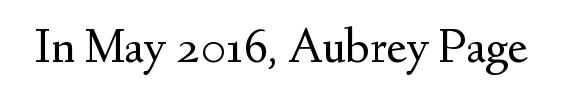
Q: Is the text bold? A: No.
Q: Is the text italic (slanted)? A: No, it is upright.
Q: Is the typeface a serif or a sans-serif typeface? A: Serif.
Q: Is the text underlined? A: No.
Q: Is the spacing between letters normal or unusually wide? A: Normal.
Q: Width (condensed, normal, or wide)? A: Normal.
Q: Stroke contrast? A: Medium.
Q: x-height? A: Small.
Q: Monospaced? A: No.
